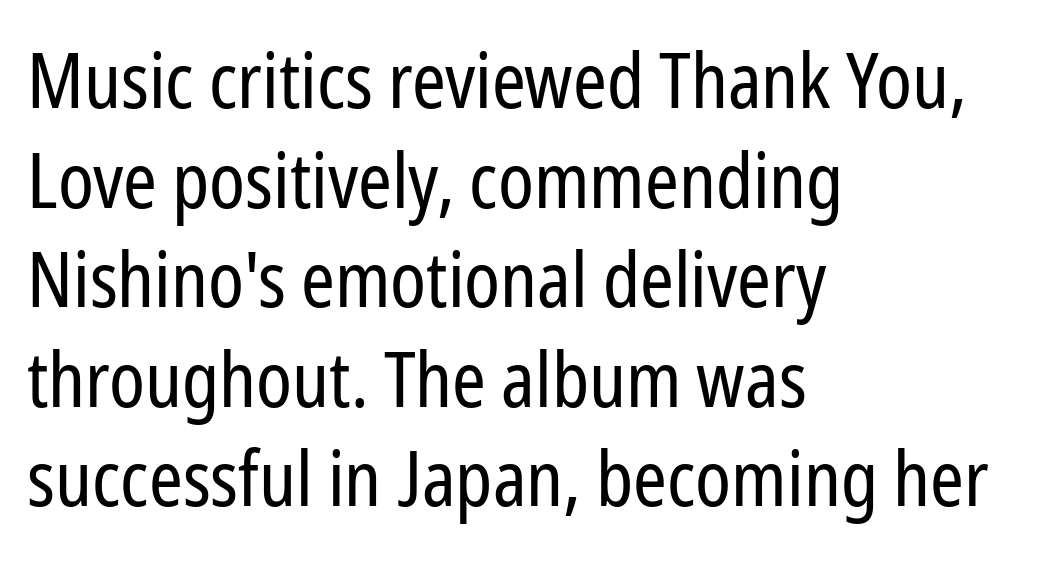
Q: Is the text bold? A: No.
Q: Is the text italic (slanted)? A: No, it is upright.
Q: Is the typeface a serif or a sans-serif typeface? A: Sans-serif.
Q: Is the text underlined? A: No.
Q: How is the paragraph aligned? A: Left-aligned.
Q: Is the spacing between letters normal or unusually wide? A: Normal.
Q: Is the spacing between lines tight, normal or loose? A: Normal.
Q: Width (condensed, normal, or wide)? A: Condensed.
Q: Stroke contrast? A: Low.
Q: x-height? A: Medium.
Q: Monospaced? A: No.
